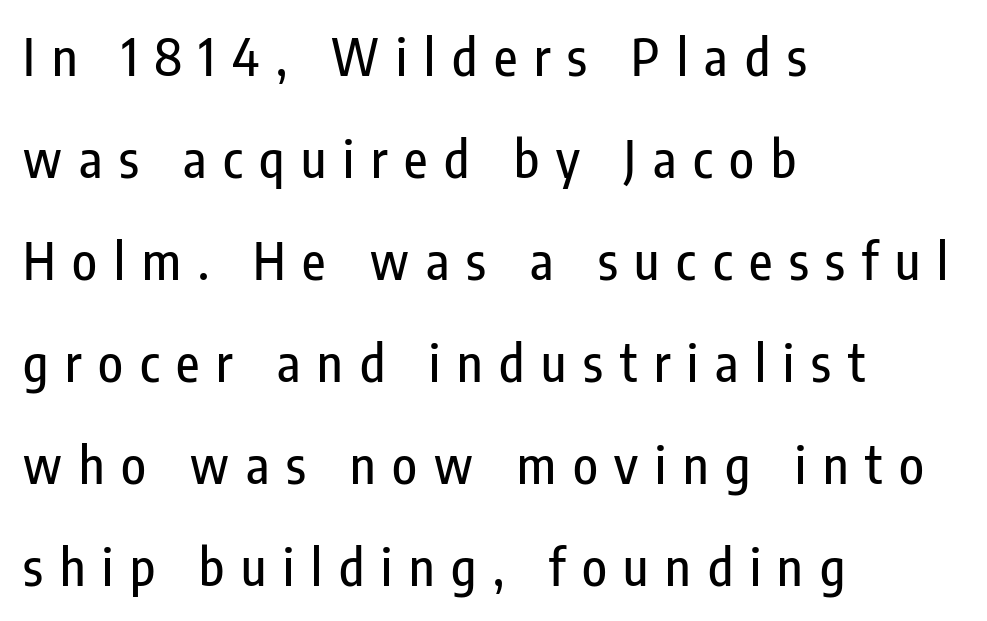
Q: Is the text italic (slanted)? A: No, it is upright.
Q: Is the typeface a serif or a sans-serif typeface? A: Sans-serif.
Q: Is the text underlined? A: No.
Q: How is the paragraph aligned? A: Left-aligned.
Q: Is the spacing between letters normal or unusually wide? A: Unusually wide.
Q: Is the spacing between lines tight, normal or loose? A: Loose.
Q: Width (condensed, normal, or wide)? A: Condensed.
Q: Stroke contrast? A: Low.
Q: x-height? A: Medium.
Q: Monospaced? A: No.
